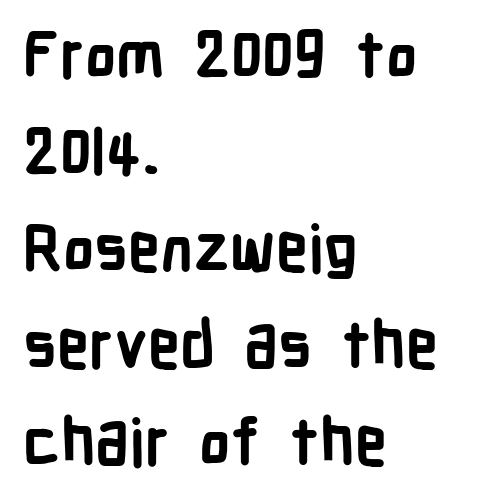
Quick note: underline off. Quick note: not italic, upright. Line starts are locked; line ends wander. Reading down the column, the eye jumps a familiar distance to each next line. Weight: bold.
